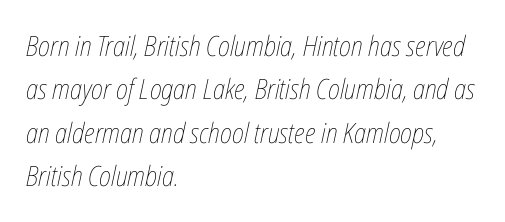
Q: Is the text bold? A: No.
Q: Is the text italic (slanted)? A: Yes, it leans right by about 12 degrees.
Q: Is the text underlined? A: No.
Q: How is the paragraph aligned? A: Left-aligned.
Q: Is the spacing between letters normal or unusually wide? A: Normal.
Q: Is the spacing between lines tight, normal or loose? A: Normal.
Q: Width (condensed, normal, or wide)? A: Condensed.
Q: Stroke contrast? A: Low.
Q: x-height? A: Medium.
Q: Monospaced? A: No.
